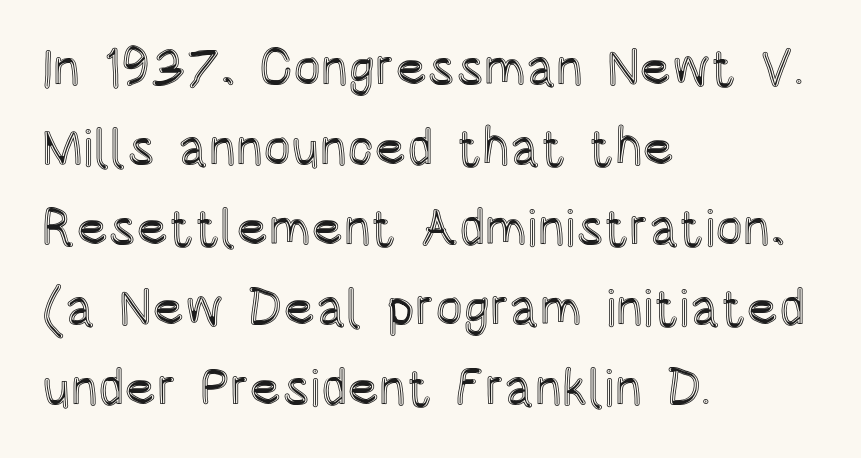
The image shows 52 px condensed type, upright; set left-aligned, normal line spacing (1.54x), normal letter spacing, not underlined; a large x-height.
